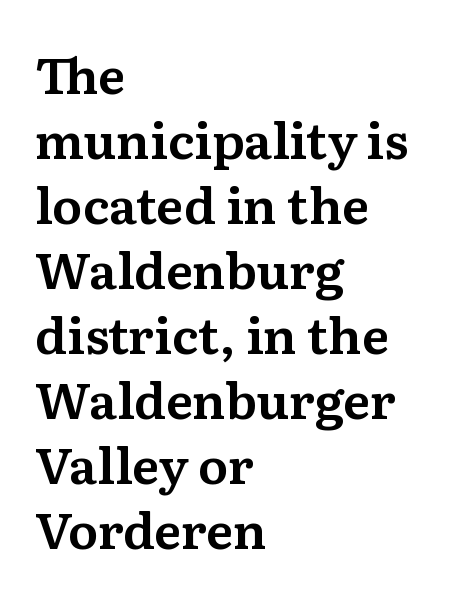
{"serif": "yes", "italic": "no", "width": "normal", "stroke_contrast": "medium", "x_height": "medium", "monospaced": "no", "underline": "no", "align": "left", "line_spacing": "normal", "line_spacing_ratio": 1.3, "letter_spacing": "normal", "letter_spacing_em": 0.0, "glyph_px": 50}
